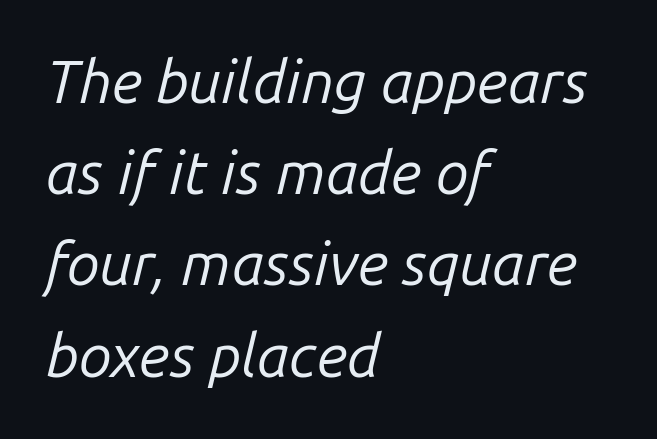
Would a proofreader flag this as italicized? Yes. The tracking reads as untouched default to a designer's eye. Alignment: flush left. This block has exactly the height ordinary leading produces. The baseline area is clear.
